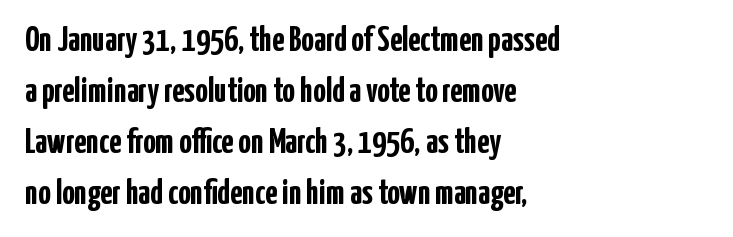
The image shows 35 px semibold, condensed sans-serif type, upright; set left-aligned, normal line spacing (1.46x), normal letter spacing, not underlined; low stroke contrast and a medium x-height.
